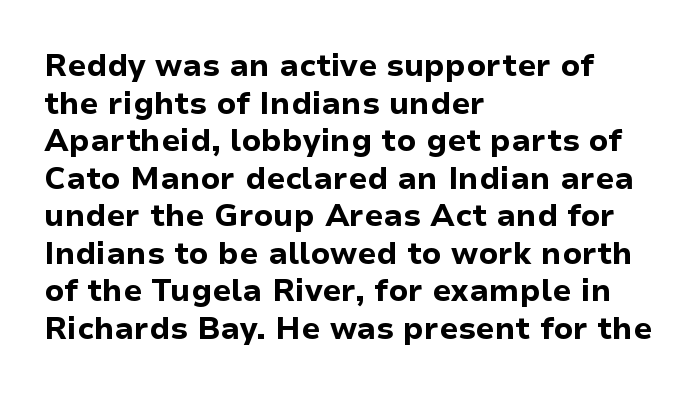
The rendering uses natural spacing where letterforms have individual widths. The lettering stays uniformly vertical, giving the passage a roman look. These lines stack with their left ends in a neat column. Letterform terminals end flat and unadorned throughout the passage. Pretty heavy lettering here — definitely bold. The string is rendered with underlining switched off.
